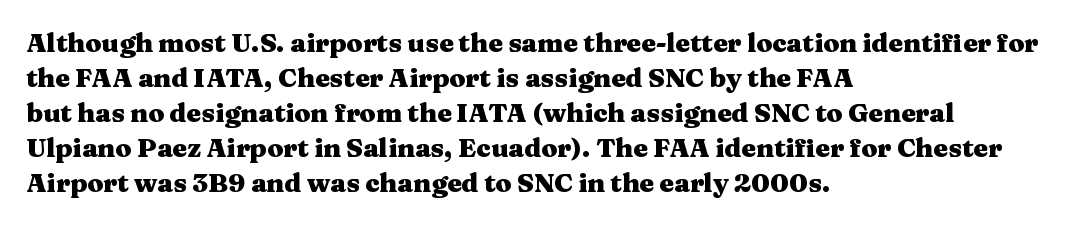
Spacing between characters is what you'd get straight out of the box. If you drew a line through each stem, it would be perfectly vertical. Which margin do the lines hug? The left one — the right edge is uneven. Leading: standard. Is the type bold? Yes — the strokes are clearly thick and heavy.
